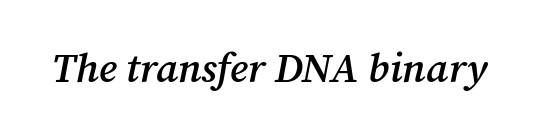
Q: Is the text bold? A: Semi-bold.
Q: Is the text italic (slanted)? A: Yes, it leans right by about 12 degrees.
Q: Is the typeface a serif or a sans-serif typeface? A: Serif.
Q: Is the text underlined? A: No.
Q: Is the spacing between letters normal or unusually wide? A: Normal.
Q: Width (condensed, normal, or wide)? A: Normal.
Q: Stroke contrast? A: Medium.
Q: x-height? A: Medium.
Q: Monospaced? A: No.
